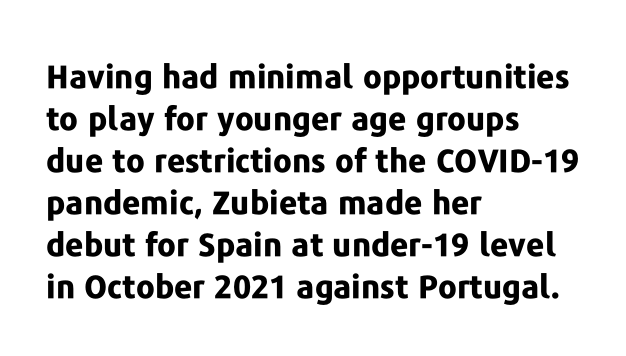
{"serif": "no", "italic": "no", "bold": "yes", "weight": "bold", "width": "normal", "stroke_contrast": "low", "x_height": "medium", "monospaced": "no", "underline": "no", "align": "left", "line_spacing": "normal", "line_spacing_ratio": 1.31, "letter_spacing": "normal", "letter_spacing_em": 0.0, "glyph_px": 32}
